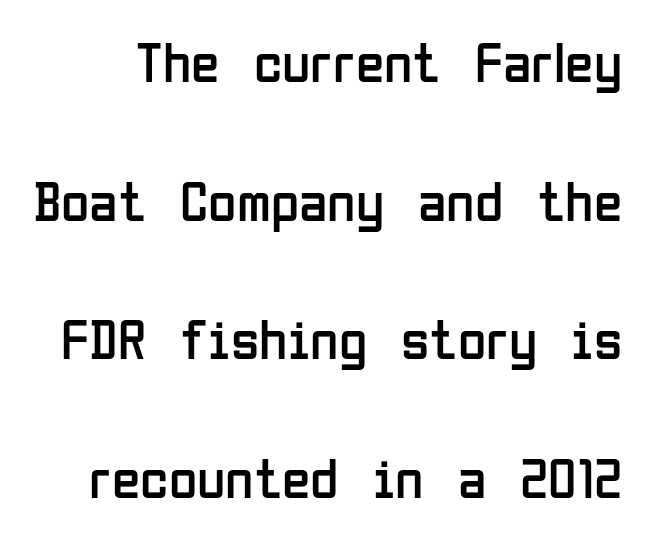
{"serif": "no", "italic": "no", "bold": "no", "weight": "regular", "width": "condensed", "stroke_contrast": "low", "x_height": "medium", "monospaced": "no", "underline": "no", "line_spacing": "loose", "line_spacing_ratio": 2.39, "letter_spacing": "normal", "letter_spacing_em": 0.0, "glyph_px": 58}
